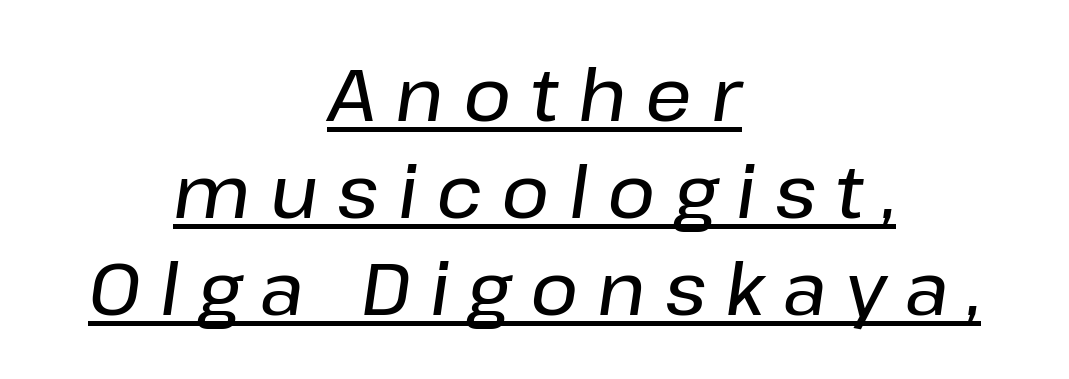
The image shows 73 px text type, italic (leaning right); set centered, normal line spacing (1.33x), unusually wide letter spacing (+0.26 em), underlined; low stroke contrast and a medium x-height.
